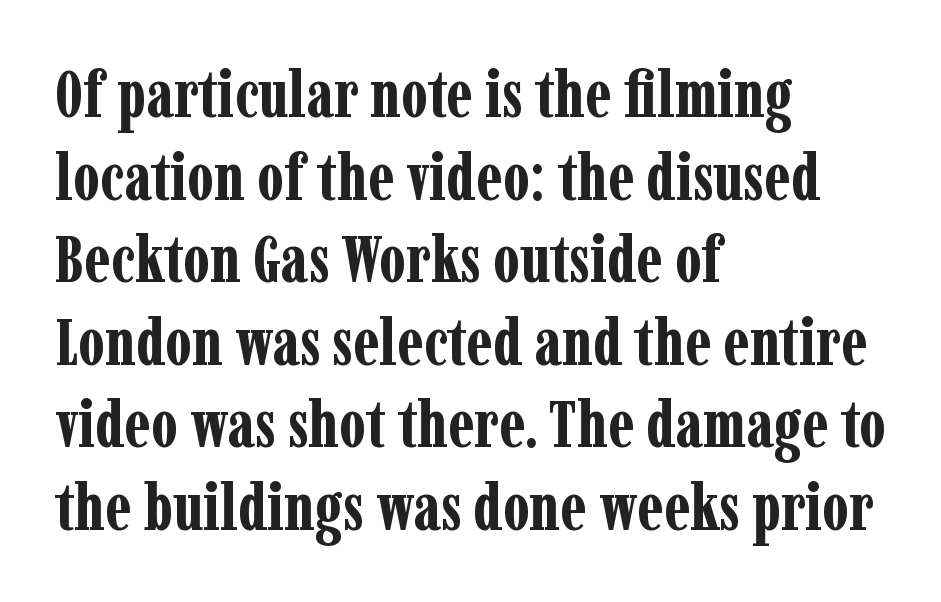
The image shows 65 px bold, condensed serif type, upright; set left-aligned, normal line spacing (1.27x), normal letter spacing, not underlined; low stroke contrast and a medium x-height.
